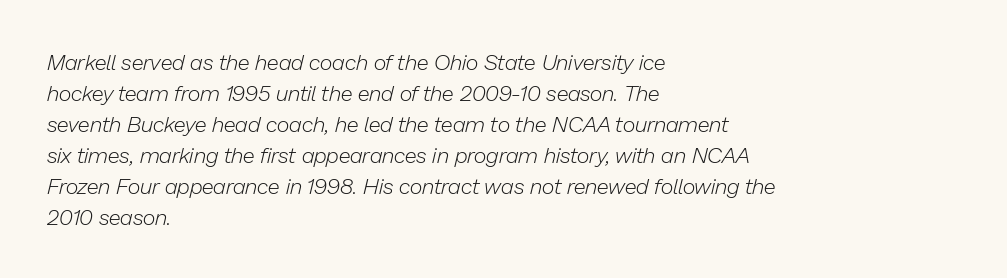
Vertical stems look standard width or narrower in stroke. This rendering uses left alignment, leaving the right contour irregular. This rendering leaves character spacing at its baseline value. Evenly set lines give the paragraph a standard silhouette. Quick note: italic. Each row of text sits above clean, open space.
